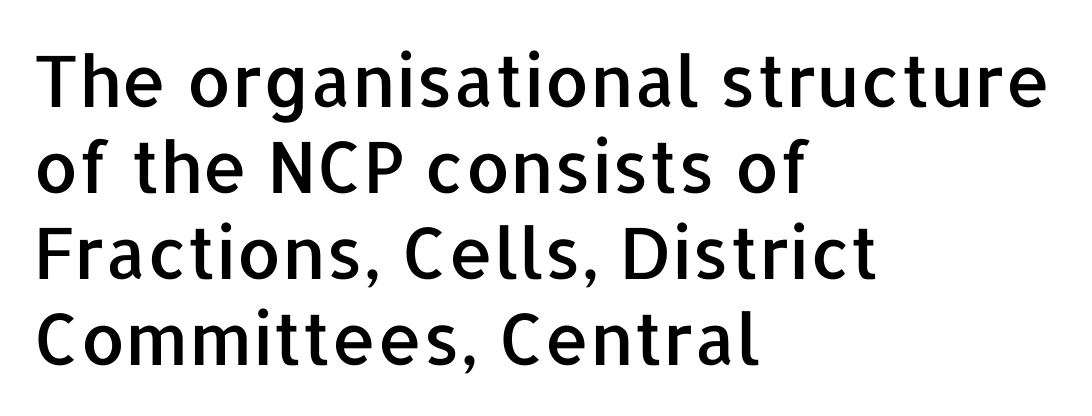
Check the space under the baseline: it is left empty. When letters stand straight like this, we call the style roman or upright. Character widths vary here, with narrow letters taking less room than wide ones. The paragraph has a hard left edge and a soft right edge. Short note: letters normally spaced. Check where the strokes stop: nothing finishes them off — pure sans.
